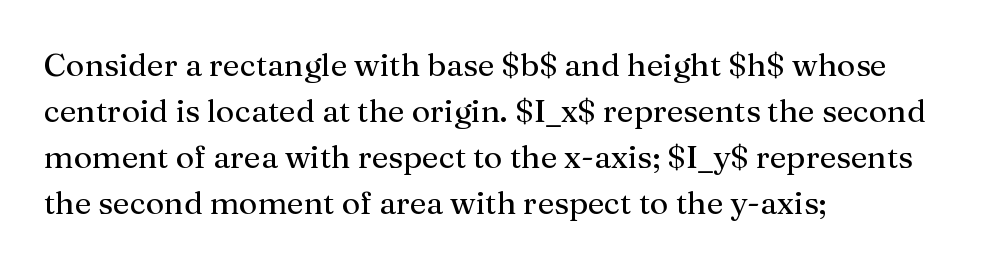
The face used here is proportionally spaced, like ordinary book or web type. Layout note: lines flush left. Reading down the column, the eye jumps a familiar distance to each next line. The line texture is even and compact thanks to regular tracking.
